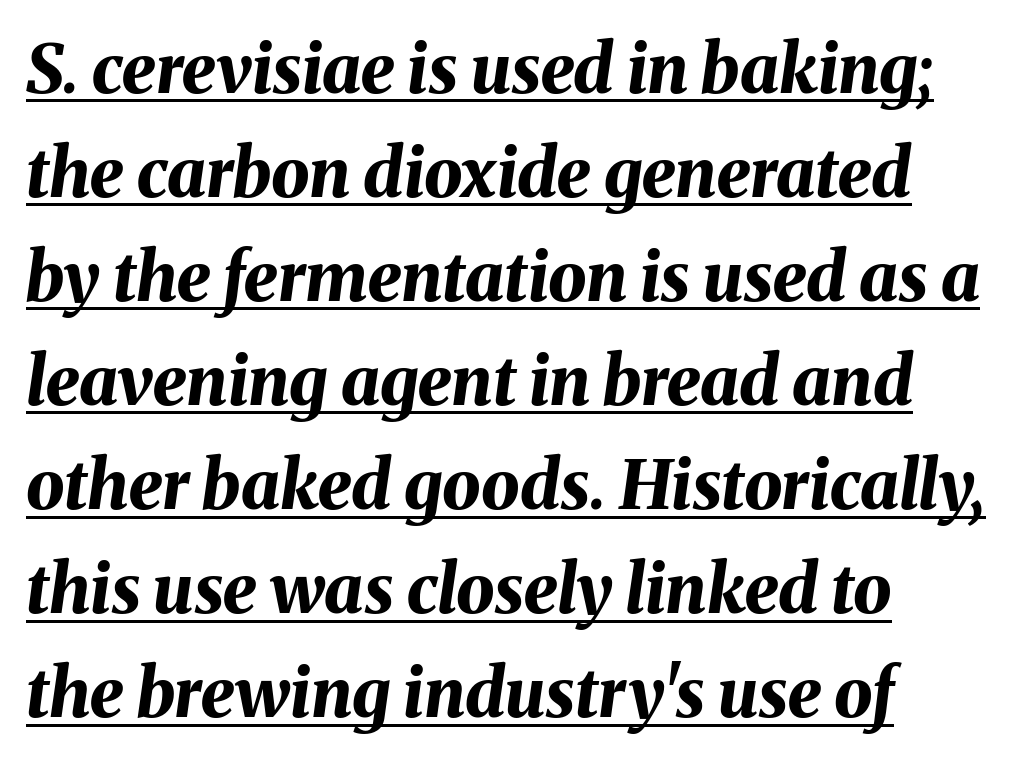
Characters are canted at an angle relative to the baseline's perpendicular. Has an underline been added? It has. The typesetter chose a ragged-right arrangement here. Each letter keeps its own natural width here, so spacing adapts to shape. Tracking value appears to be zero — textbook default spacing.
